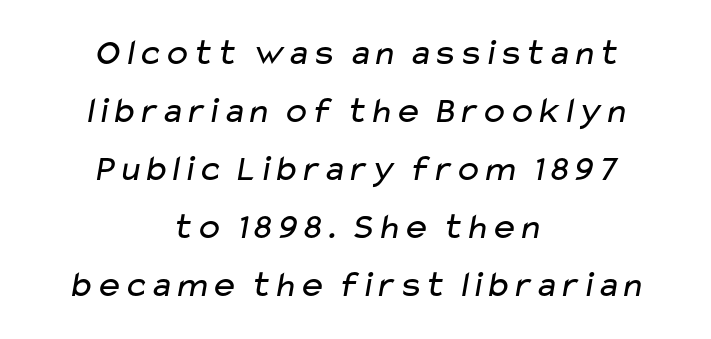
The image shows 37 px regular-weight, wide sans-serif type; set centered, normal line spacing (1.57x), normal letter spacing, not underlined; low stroke contrast and a medium x-height.
